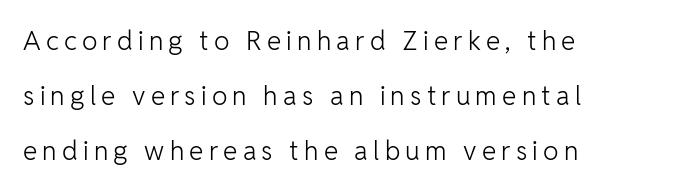
Q: Is the text bold? A: No.
Q: Is the text italic (slanted)? A: No, it is upright.
Q: Is the text underlined? A: No.
Q: How is the paragraph aligned? A: Left-aligned.
Q: Is the spacing between letters normal or unusually wide? A: Unusually wide.
Q: Is the spacing between lines tight, normal or loose? A: Loose.
